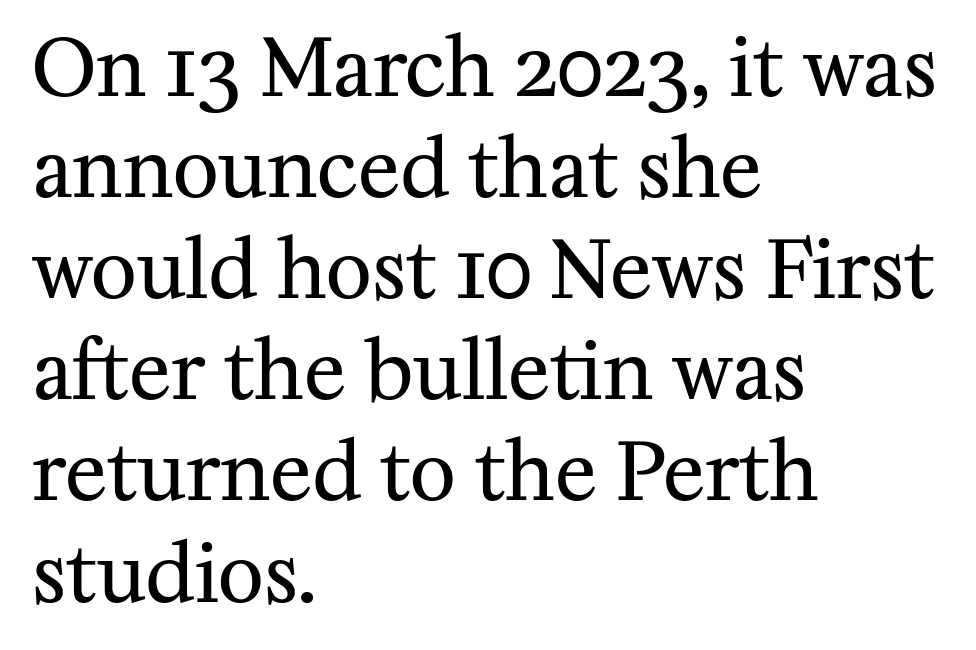
The image shows 79 px regular-weight serif type, upright; set left-aligned, normal line spacing (1.28x), normal letter spacing, not underlined; medium stroke contrast and a medium x-height.
